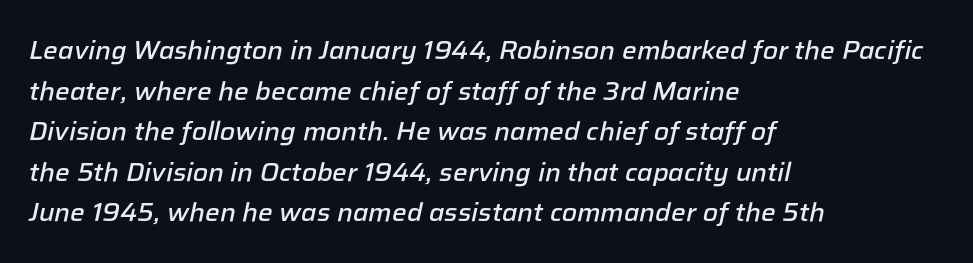
{"italic": "yes", "lean": "right", "slant_degrees": 12, "bold": "semi", "underline": "no", "align": "left", "line_spacing": "normal", "line_spacing_ratio": 1.56, "letter_spacing": "normal", "letter_spacing_em": 0.0, "glyph_px": 26}
